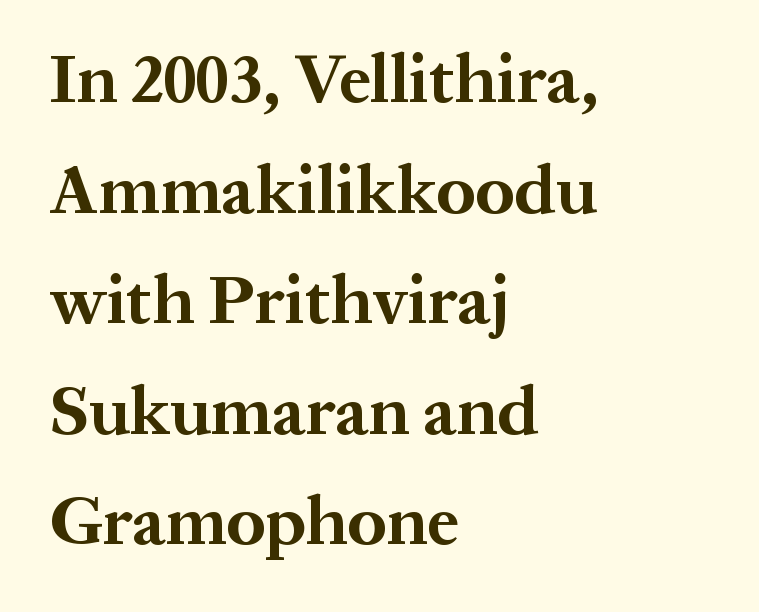
Observe the ordinary spacing: letters are neighbours, not strangers. You can tell from the footed stems that serif type was used. The face used here is proportionally spaced, like ordinary book or web type. Posture: vertical.
